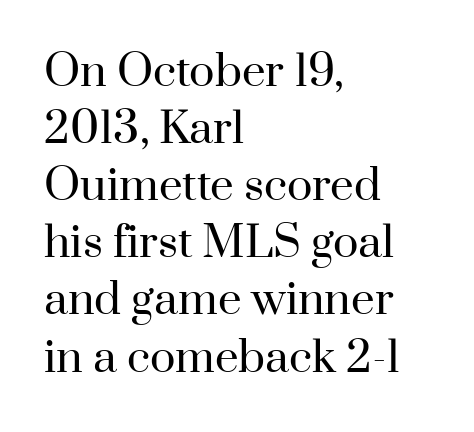
Each new line begins a customary step beneath the previous one. Looks like regular typesetting: each glyph gets only the width it needs. I'd call this a serif setting — the letters wear small feet. Line beginnings align vertically; line endings do not. This is roman type, the default non-slanted kind. Stems and bowls with no extra thickness — not bold.
